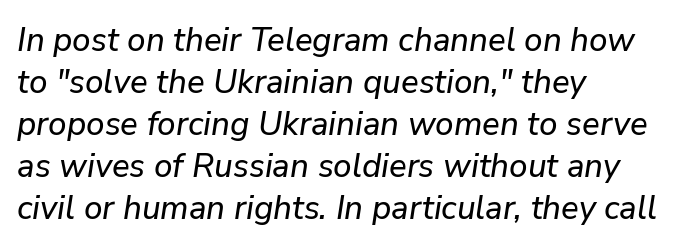
These lines stack with their left ends in a neat column. Words appear dense and cohesive because spacing is normal. The face used here is proportionally spaced, like ordinary book or web type. The gap between lines stays unmarked. Reading down the column, the eye jumps a familiar distance to each next line.
